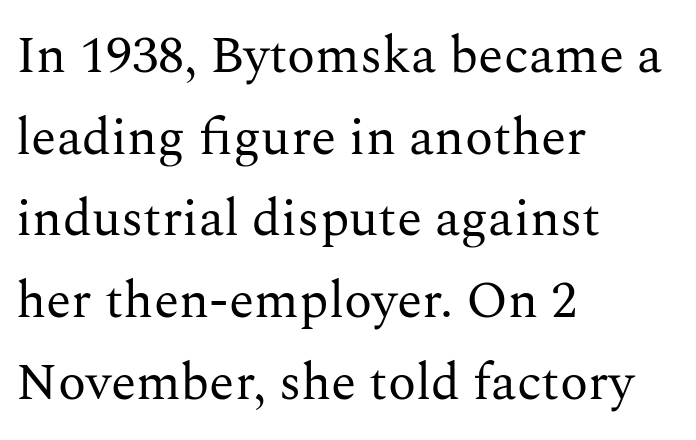
The image shows 52 px regular-weight serif type, upright; set left-aligned, normal line spacing (1.57x), normal letter spacing, not underlined; medium stroke contrast and a medium x-height.
